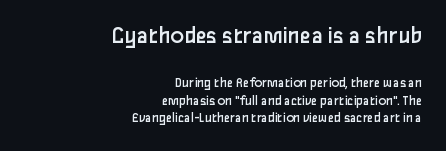
No chunkiness to these letters — they're not bold. Bare-footed words on every line. Horizontal bands of white between lines are of average thickness. Reading top to bottom, the characters get smaller at the block break. Horizontal alignment here is rightward, an uncommon choice for prose.
